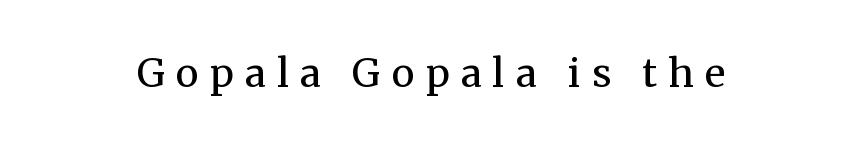
{"serif": "yes", "italic": "no", "bold": "no", "weight": "regular", "width": "normal", "stroke_contrast": "medium", "x_height": "medium", "monospaced": "no", "underline": "no", "letter_spacing": "wide", "letter_spacing_em": 0.29, "glyph_px": 39}
